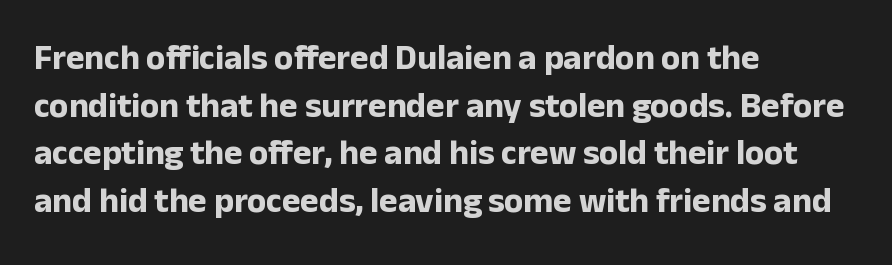
The image shows 35 px bold sans-serif type, upright; set left-aligned, normal line spacing (1.36x), normal letter spacing, not underlined; low stroke contrast and a medium x-height.
